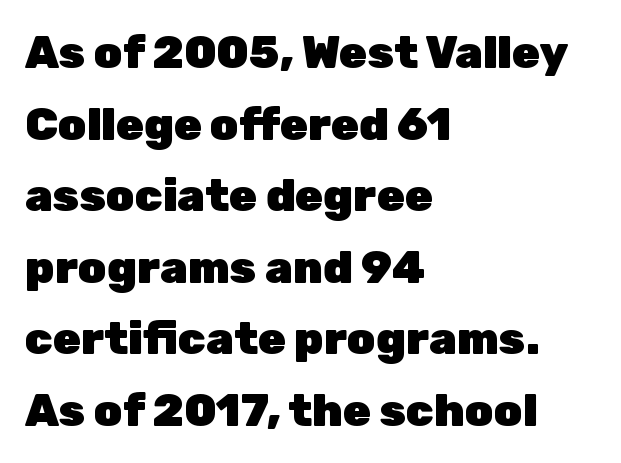
The image shows 45 px heavy sans-serif type, upright; set left-aligned, normal line spacing (1.59x), normal letter spacing, not underlined; low stroke contrast and a medium x-height.
